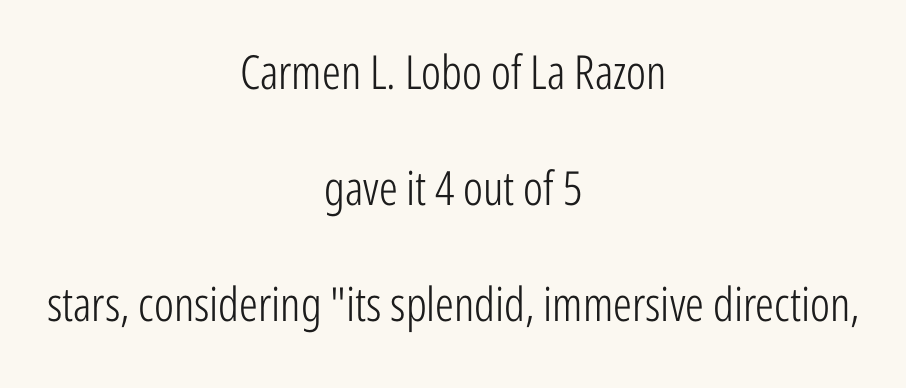
{"serif": "no", "italic": "no", "bold": "no", "weight": "light", "width": "condensed", "stroke_contrast": "low", "x_height": "medium", "monospaced": "no", "underline": "no", "align": "center", "line_spacing": "loose", "line_spacing_ratio": 2.47, "letter_spacing": "normal", "letter_spacing_em": 0.0, "glyph_px": 47}
